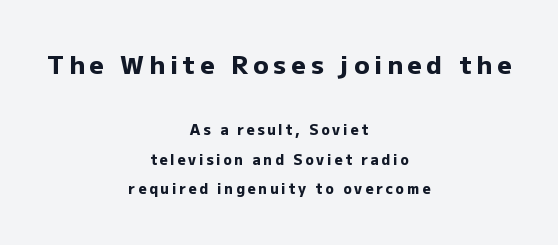
{"italic": "no", "bold": "yes", "underline": "no", "align": "center", "line_spacing": "loose", "line_spacing_ratio": 2.12, "letter_spacing": "wide", "letter_spacing_em": 0.2, "larger_block": "first", "size_ratio": 1.79, "glyph_px": 25}
